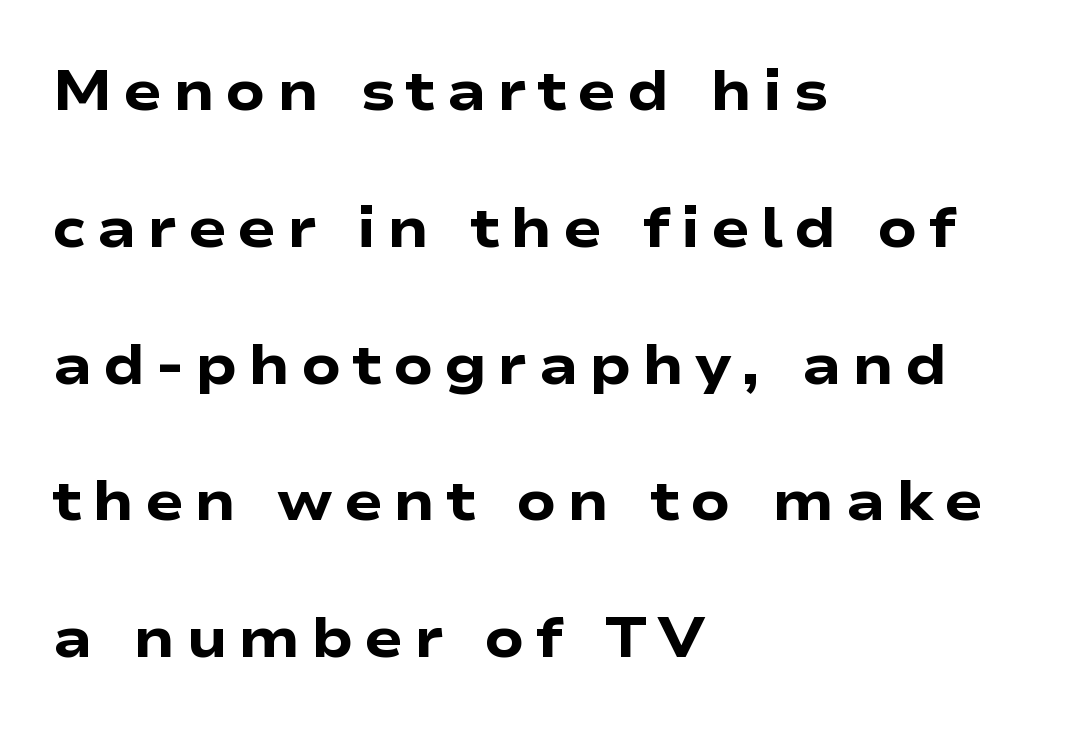
The image shows 57 px heavy, wide sans-serif type, upright; set left-aligned, loose line spacing (2.4x), not underlined; low stroke contrast and a medium x-height.
